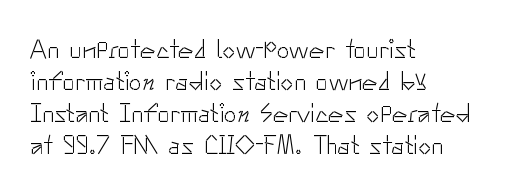
{"italic": "no", "bold": "no", "underline": "no", "align": "left", "line_spacing_ratio": 1.23, "letter_spacing": "normal", "letter_spacing_em": 0.0, "glyph_px": 26}
